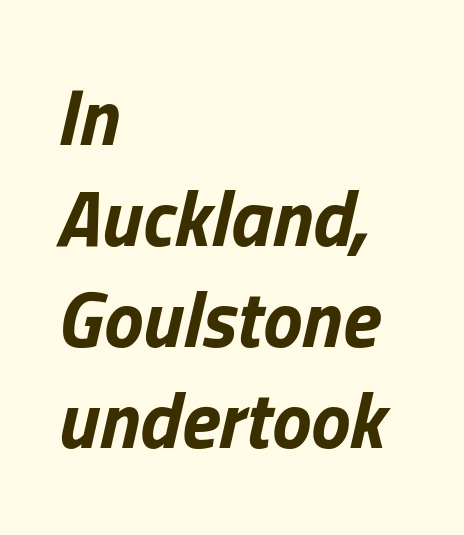
Q: Is the text bold? A: Yes.
Q: Is the text italic (slanted)? A: Yes, it leans right by about 13 degrees.
Q: Is the text underlined? A: No.
Q: How is the paragraph aligned? A: Left-aligned.
Q: Is the spacing between letters normal or unusually wide? A: Normal.
Q: Is the spacing between lines tight, normal or loose? A: Normal.
Q: Width (condensed, normal, or wide)? A: Normal.
Q: Stroke contrast? A: Low.
Q: x-height? A: Medium.
Q: Monospaced? A: No.
